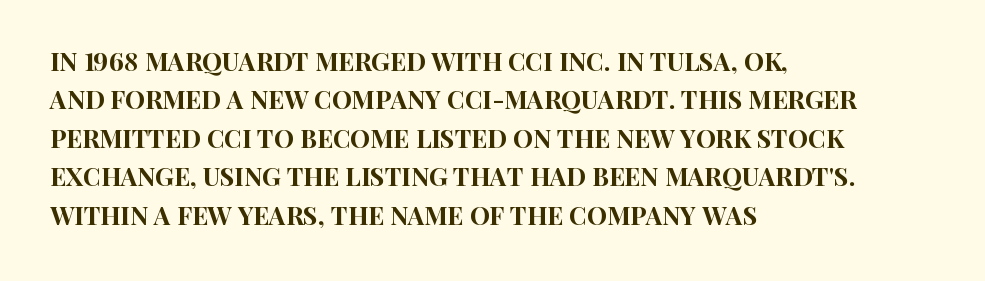
Q: Is the text italic (slanted)? A: No, it is upright.
Q: Is the text underlined? A: No.
Q: How is the paragraph aligned? A: Left-aligned.
Q: Is the spacing between letters normal or unusually wide? A: Normal.
Q: Is the spacing between lines tight, normal or loose? A: Normal.
